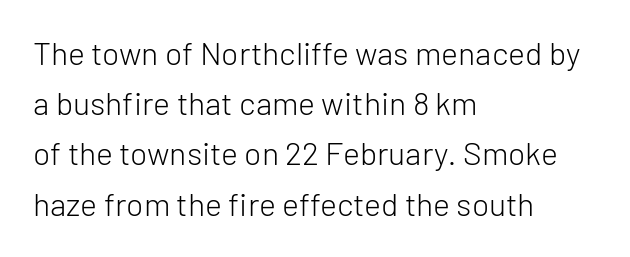
Q: Is the text bold? A: No.
Q: Is the text italic (slanted)? A: No, it is upright.
Q: Is the typeface a serif or a sans-serif typeface? A: Sans-serif.
Q: Is the text underlined? A: No.
Q: How is the paragraph aligned? A: Left-aligned.
Q: Is the spacing between letters normal or unusually wide? A: Normal.
Q: Is the spacing between lines tight, normal or loose? A: Normal.
Q: Width (condensed, normal, or wide)? A: Normal.
Q: Stroke contrast? A: Low.
Q: x-height? A: Medium.
Q: Monospaced? A: No.
